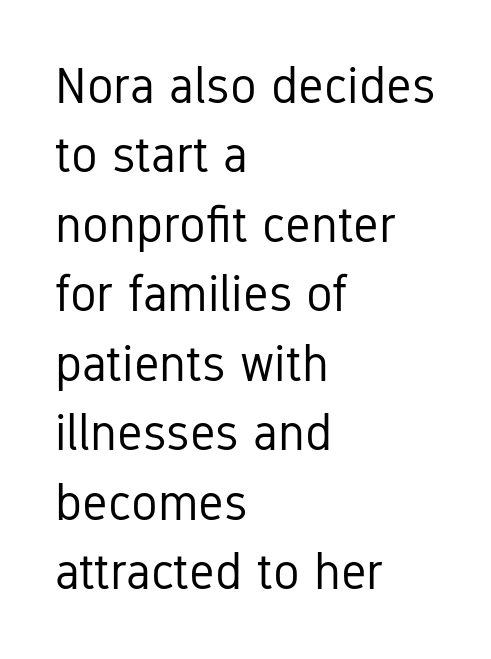
The image shows 50 px regular-weight, condensed sans-serif type, upright; set left-aligned, normal line spacing (1.39x), normal letter spacing, not underlined; low stroke contrast and a medium x-height.
